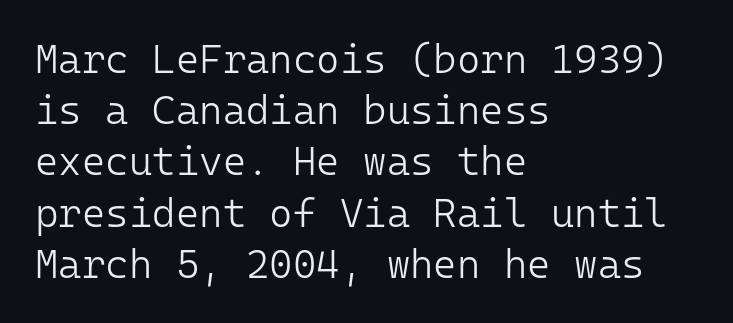
The image shows 40 px light sans-serif type, upright, monospaced; set left-aligned, normal line spacing (1.28x), normal letter spacing, not underlined; low stroke contrast and a medium x-height.
